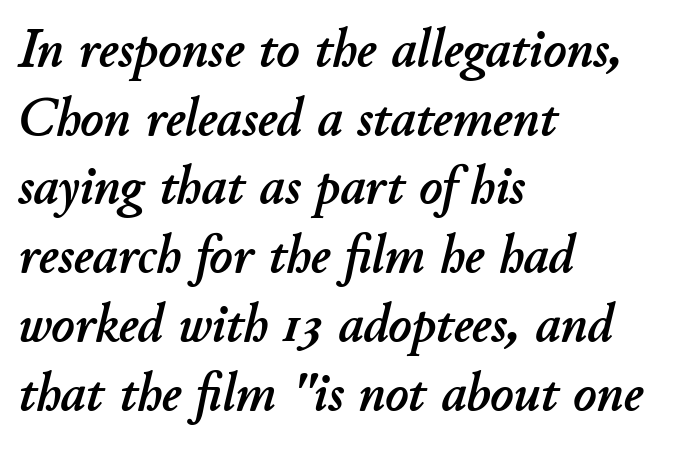
{"italic": "yes", "lean": "right", "slant_degrees": 11, "width": "normal", "stroke_contrast": "low", "x_height": "small", "monospaced": "no", "underline": "no", "align": "left", "line_spacing": "normal", "line_spacing_ratio": 1.25, "letter_spacing": "normal", "letter_spacing_em": 0.0, "glyph_px": 55}
